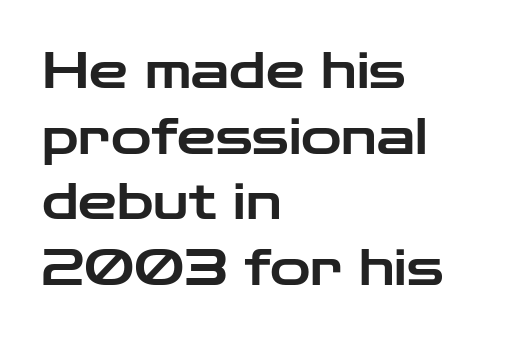
The image shows 49 px wide sans-serif type, upright; set left-aligned, normal line spacing (1.34x), normal letter spacing, not underlined; low stroke contrast and a medium x-height.
